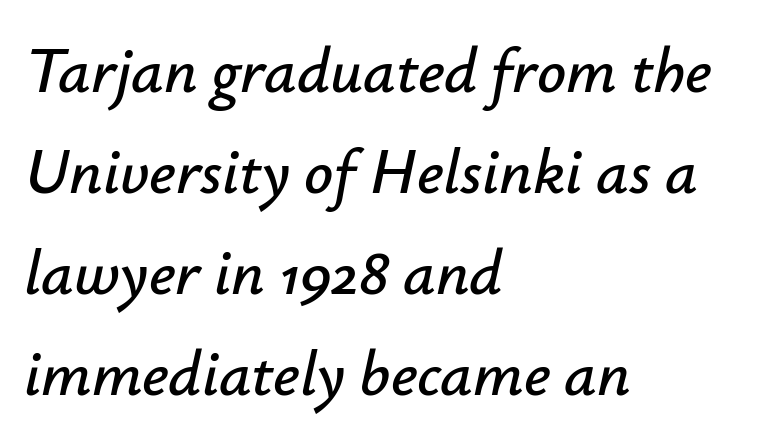
Q: Is the text italic (slanted)? A: Yes, it leans right by about 12 degrees.
Q: Is the text underlined? A: No.
Q: How is the paragraph aligned? A: Left-aligned.
Q: Is the spacing between letters normal or unusually wide? A: Normal.
Q: Is the spacing between lines tight, normal or loose? A: Normal.
Q: Width (condensed, normal, or wide)? A: Normal.
Q: Stroke contrast? A: Low.
Q: x-height? A: Small.
Q: Monospaced? A: No.
